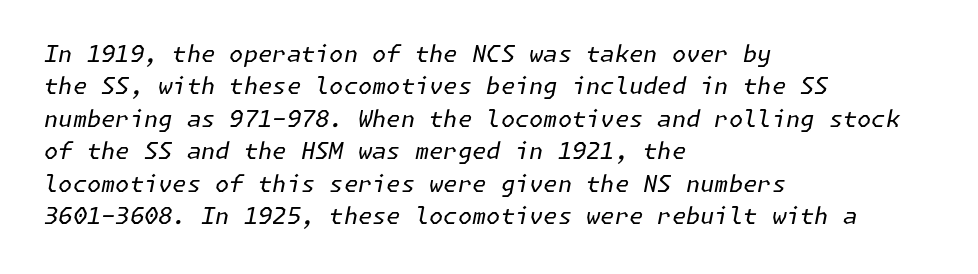
Q: Is the text bold? A: No.
Q: Is the text italic (slanted)? A: Yes, it leans right by about 11 degrees.
Q: Is the text underlined? A: No.
Q: How is the paragraph aligned? A: Left-aligned.
Q: Is the spacing between letters normal or unusually wide? A: Normal.
Q: Is the spacing between lines tight, normal or loose? A: Normal.
